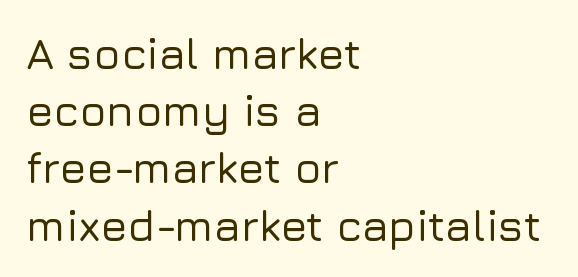
The image shows 44 px sans-serif type, upright; set left-aligned, normal line spacing (1.3x), normal letter spacing, not underlined; low stroke contrast and a medium x-height.
